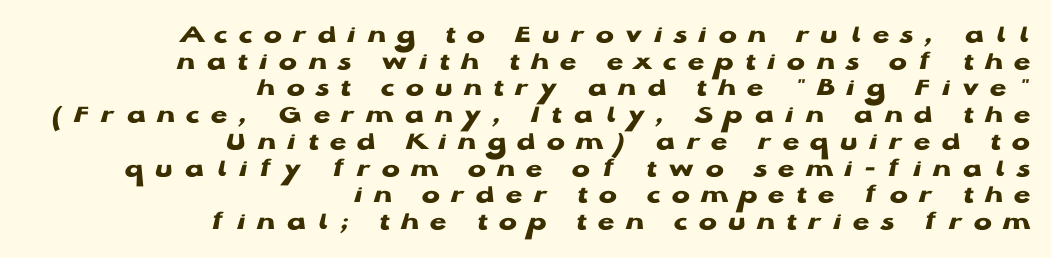
Does the leading feel generous? Not at all — it's pinched. A student would call this right alignment; a typographer would say flush right, rag left. Quick note: underline off. The horizontal fit of the characters is loose and conspicuously gappy. The passage shown is emphatically bold.
